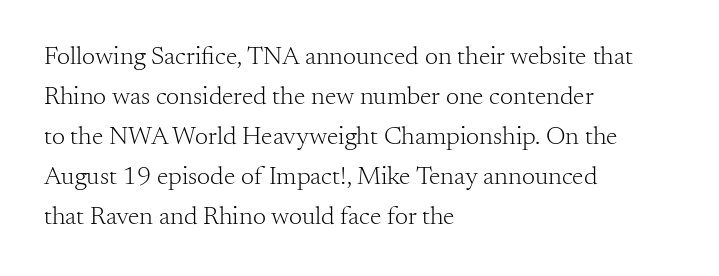
{"italic": "no", "bold": "no", "underline": "no", "align": "left", "line_spacing": "normal", "line_spacing_ratio": 1.54, "letter_spacing": "normal", "letter_spacing_em": 0.0, "glyph_px": 26}
